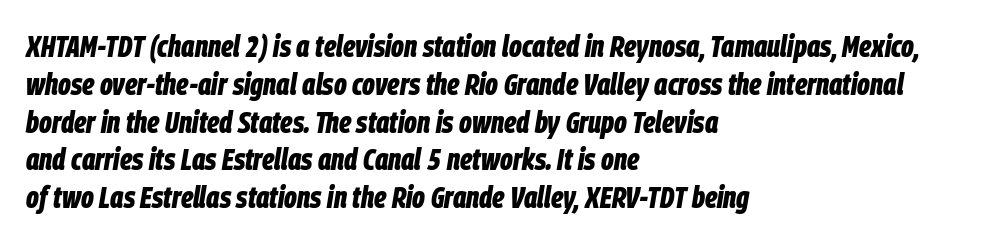
I'd describe the lettering as bold — thick and assertive. The paragraph has a hard left edge and a soft right edge. Spacing verdict: proportional, widths tailored to each character. Short note: letters normally spaced. Each row of text sits above clean, open space. Characters are canted at an angle relative to the baseline's perpendicular.
